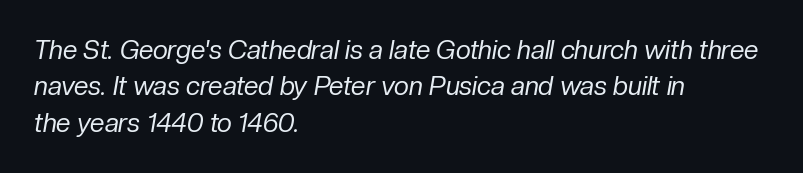
Q: Is the text bold? A: No.
Q: Is the text italic (slanted)? A: Yes, it leans right by about 10 degrees.
Q: Is the text underlined? A: No.
Q: How is the paragraph aligned? A: Left-aligned.
Q: Is the spacing between letters normal or unusually wide? A: Normal.
Q: Is the spacing between lines tight, normal or loose? A: Normal.
